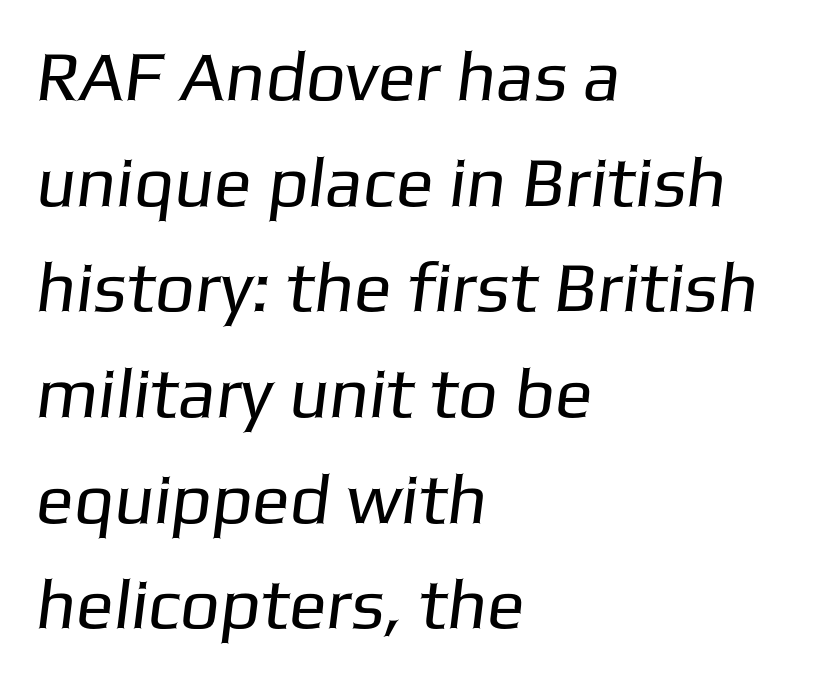
The image shows 70 px regular-weight sans-serif type; set left-aligned, normal line spacing (1.51x), normal letter spacing, not underlined; low stroke contrast and a medium x-height.
